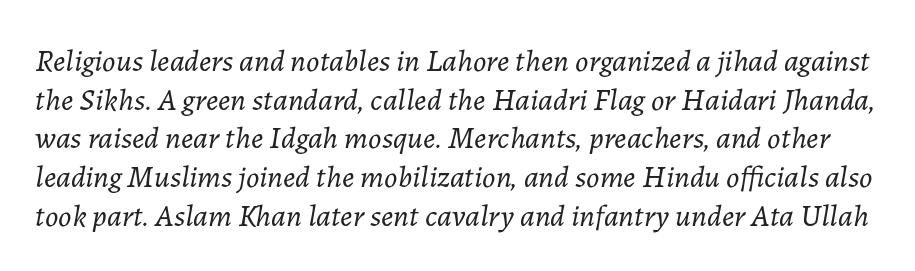
Q: Is the text bold? A: No.
Q: Is the text italic (slanted)? A: Yes, it leans right by about 7 degrees.
Q: Is the text underlined? A: No.
Q: Is the spacing between letters normal or unusually wide? A: Normal.
Q: Is the spacing between lines tight, normal or loose? A: Normal.
Q: Width (condensed, normal, or wide)? A: Normal.
Q: Stroke contrast? A: Low.
Q: x-height? A: Medium.
Q: Monospaced? A: No.
